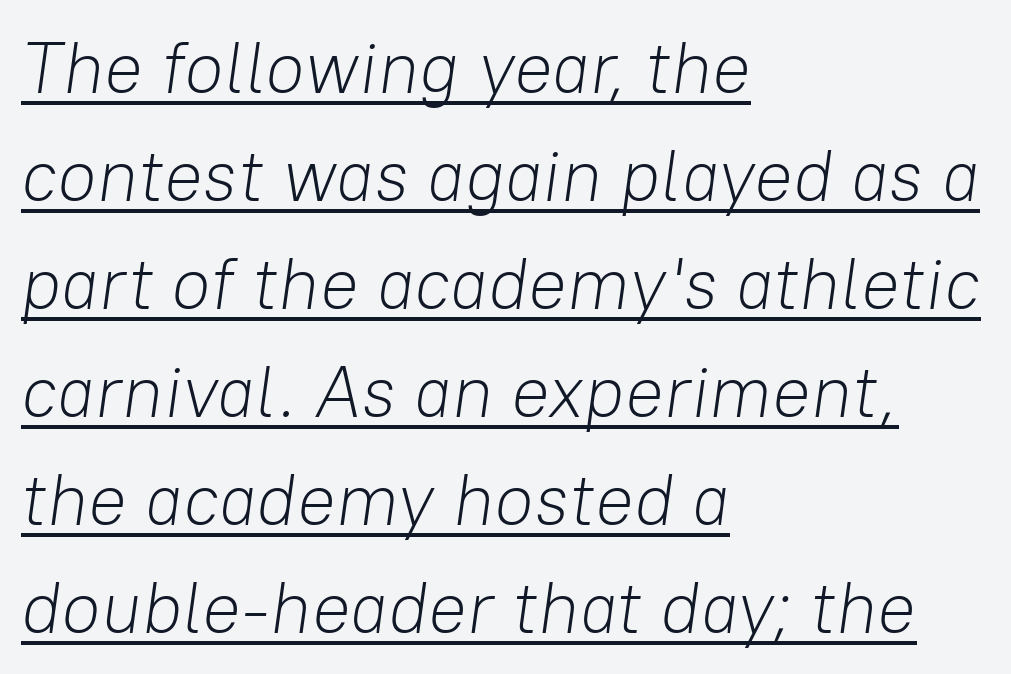
Line starts are locked; line ends wander. Each letter keeps its own natural width here, so spacing adapts to shape. Caption: standard tracking, unaltered. Weight class: somewhere from thin through regular.
